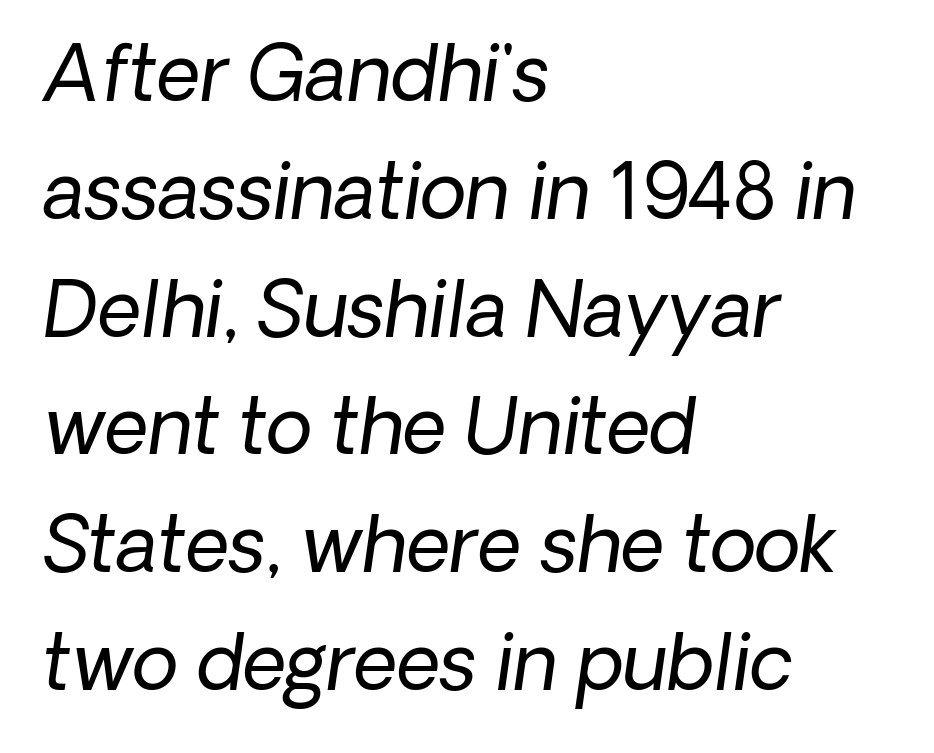
{"serif": "no", "bold": "no", "weight": "regular", "width": "normal", "stroke_contrast": "low", "x_height": "medium", "monospaced": "no", "underline": "no", "align": "left", "line_spacing": "normal", "line_spacing_ratio": 1.55, "letter_spacing": "normal", "letter_spacing_em": 0.0, "glyph_px": 76}
